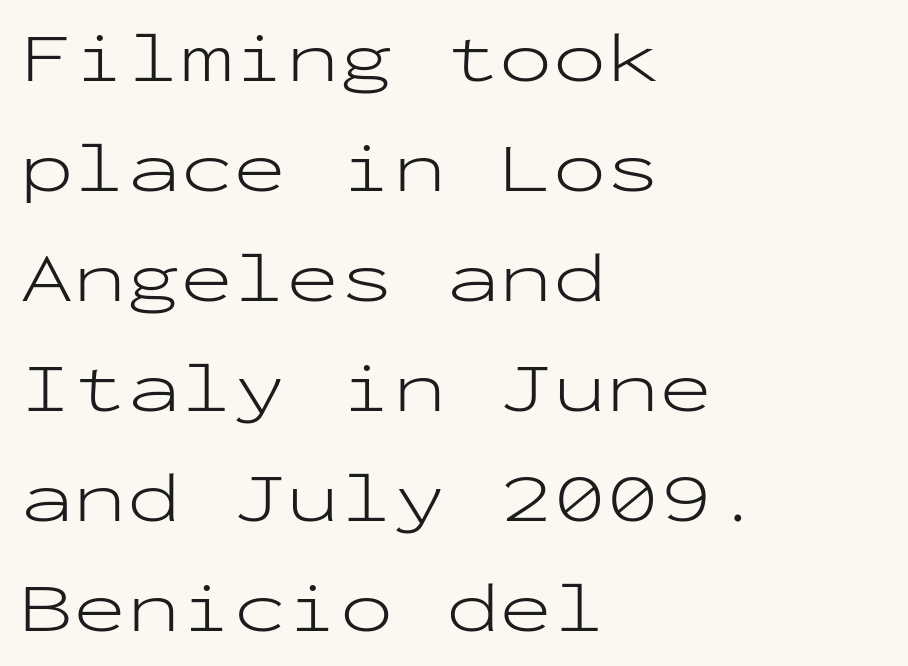
The image shows 71 px light, wide sans-serif type, upright, monospaced; set left-aligned, normal line spacing (1.55x), normal letter spacing, not underlined; low stroke contrast and a medium x-height.
